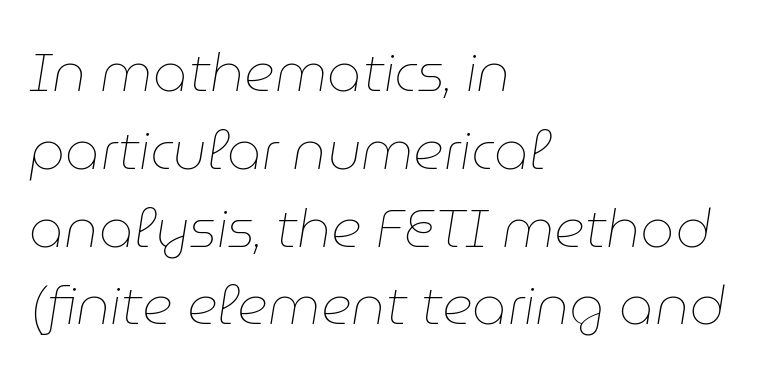
Q: Is the text bold? A: No.
Q: Is the text italic (slanted)? A: Yes, it leans right by about 9 degrees.
Q: Is the text underlined? A: No.
Q: How is the paragraph aligned? A: Left-aligned.
Q: Is the spacing between letters normal or unusually wide? A: Normal.
Q: Is the spacing between lines tight, normal or loose? A: Normal.
Q: Width (condensed, normal, or wide)? A: Normal.
Q: Stroke contrast? A: Low.
Q: x-height? A: Medium.
Q: Monospaced? A: No.
